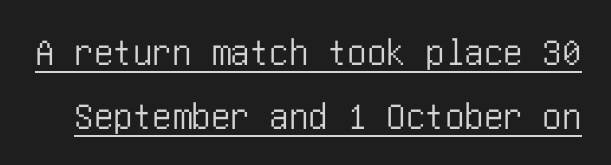
Unlike a traditional serif, this face leaves its strokes unadorned. Rendered with straight, roman letterforms. Spacing between characters is what you'd get straight out of the box. Vertically, the passage feels balanced, rows spaced as you'd expect. Caption: lettering with a line underneath.
